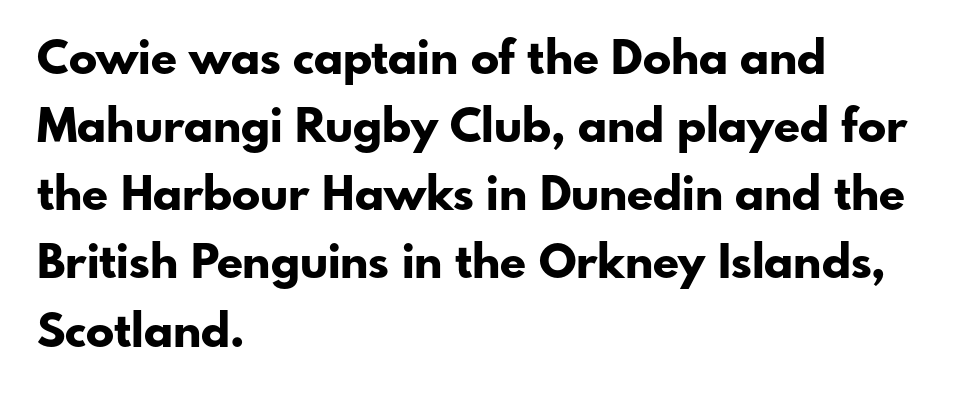
The image shows 47 px bold sans-serif type, upright; set left-aligned, normal line spacing (1.45x), normal letter spacing, not underlined; low stroke contrast and a small x-height.
